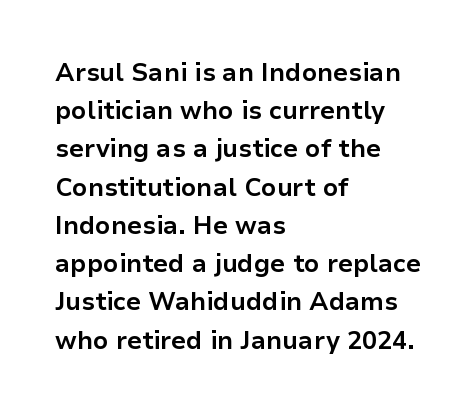
The image shows 25 px bold type, upright; set left-aligned, normal line spacing (1.53x), normal letter spacing, not underlined.
